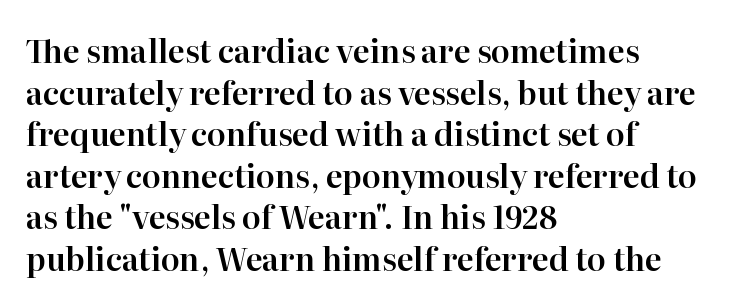
{"serif": "yes", "italic": "no", "width": "normal", "stroke_contrast": "high", "x_height": "medium", "monospaced": "no", "underline": "no", "align": "left", "line_spacing": "normal", "line_spacing_ratio": 1.34, "letter_spacing": "normal", "letter_spacing_em": 0.0, "glyph_px": 31}
